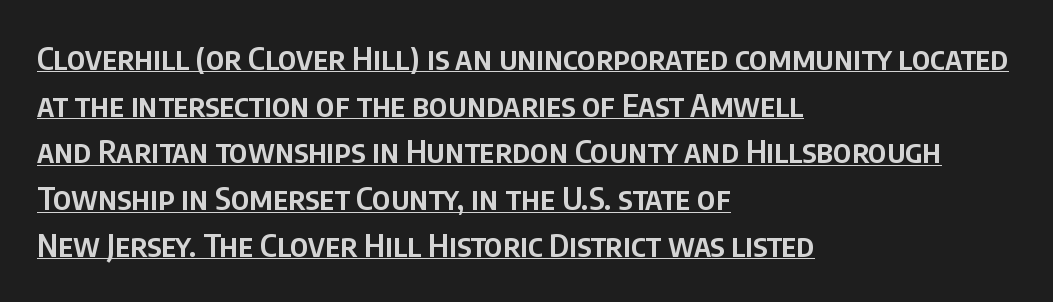
Q: Is the text bold? A: Semi-bold.
Q: Is the text italic (slanted)? A: No, it is upright.
Q: Is the typeface a serif or a sans-serif typeface? A: Sans-serif.
Q: Is the text underlined? A: Yes.
Q: How is the paragraph aligned? A: Left-aligned.
Q: Is the spacing between letters normal or unusually wide? A: Normal.
Q: Is the spacing between lines tight, normal or loose? A: Normal.
Q: Width (condensed, normal, or wide)? A: Condensed.
Q: Stroke contrast? A: Low.
Q: x-height? A: Large.
Q: Monospaced? A: No.
